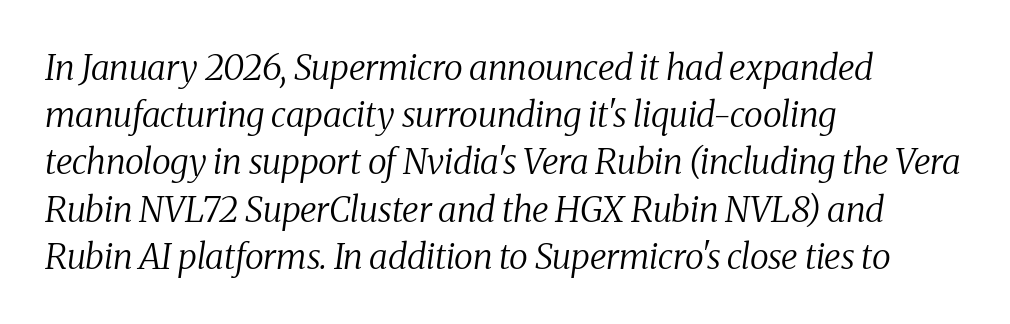
This rendering uses left alignment, leaving the right contour irregular. Rule under the text: the space is simply empty. You can tell from the footed stems that serif type was used. Looks like regular typesetting: each glyph gets only the width it needs.
